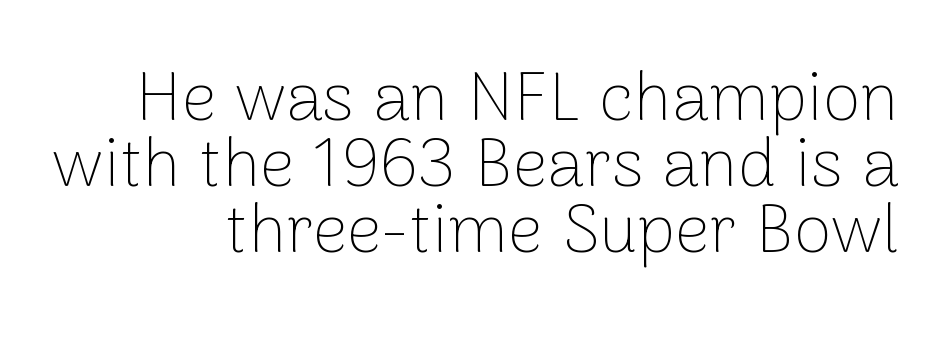
{"serif": "no", "italic": "no", "bold": "no", "weight": "thin", "width": "normal", "stroke_contrast": "low", "x_height": "medium", "monospaced": "no", "underline": "no", "align": "right", "line_spacing": "tight", "line_spacing_ratio": 0.96, "letter_spacing": "normal", "letter_spacing_em": 0.0, "glyph_px": 69}
